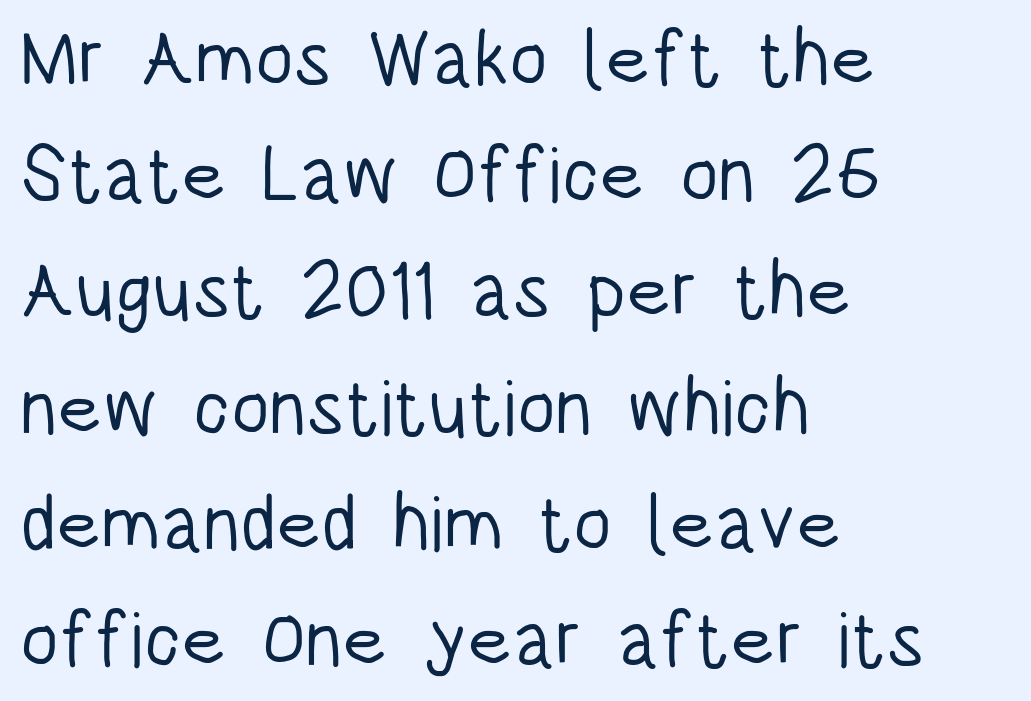
A sans-serif font was chosen for this passage. Weight: in the light-to-regular range. What's the leading like? Ordinary, nothing unusual. Each letter keeps its own natural width here, so spacing adapts to shape. This rendering uses left alignment, leaving the right contour irregular. If you drew a line through each stem, it would be perfectly vertical.
